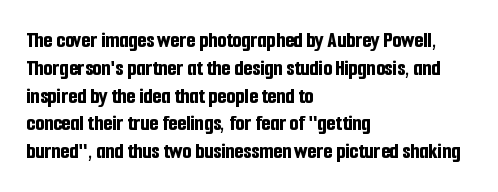
The image shows 23 px bold type, upright; set left-aligned, line spacing 1.21x, normal letter spacing, not underlined.
